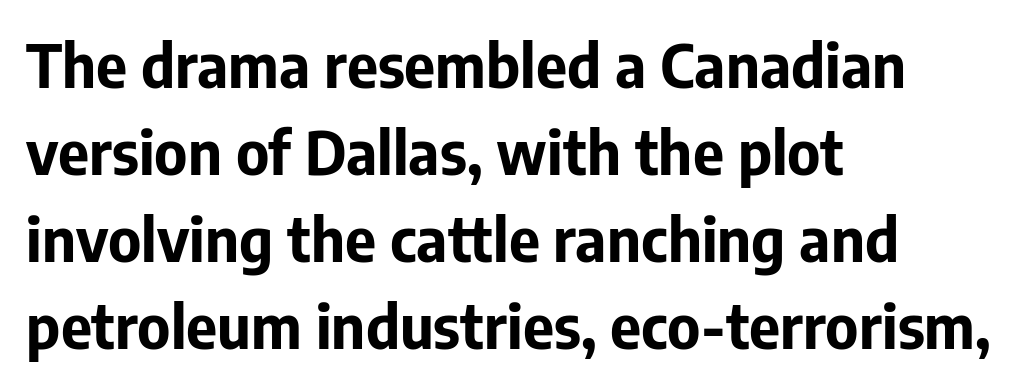
Q: Is the text bold? A: Yes.
Q: Is the text italic (slanted)? A: No, it is upright.
Q: Is the typeface a serif or a sans-serif typeface? A: Sans-serif.
Q: Is the text underlined? A: No.
Q: How is the paragraph aligned? A: Left-aligned.
Q: Is the spacing between letters normal or unusually wide? A: Normal.
Q: Is the spacing between lines tight, normal or loose? A: Normal.
Q: Width (condensed, normal, or wide)? A: Normal.
Q: Stroke contrast? A: Low.
Q: x-height? A: Medium.
Q: Monospaced? A: No.
